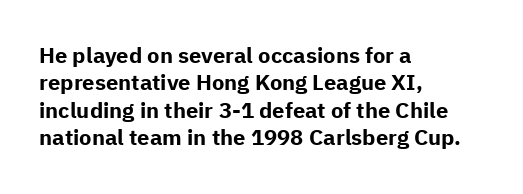
{"italic": "no", "bold": "yes", "underline": "no", "align": "left", "line_spacing_ratio": 1.24, "letter_spacing": "normal", "letter_spacing_em": 0.0, "glyph_px": 22}
